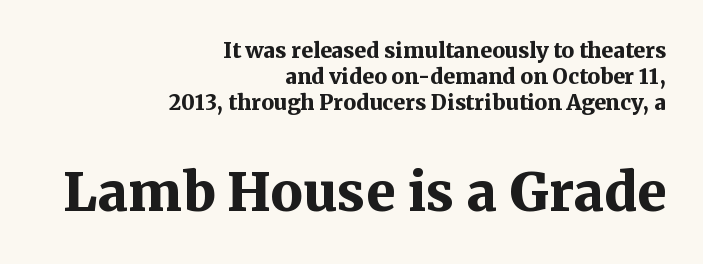
Top chunk: small. Bottom chunk: large. Only glyphs here, with clear space below each row. Thick stems and heavy bowls — unmistakably bold. The typography opts for an upright posture over an oblique one. All the whitespace from short lines collects on the left. Is the letter spacing exaggerated? No — it looks like the ordinary default.
